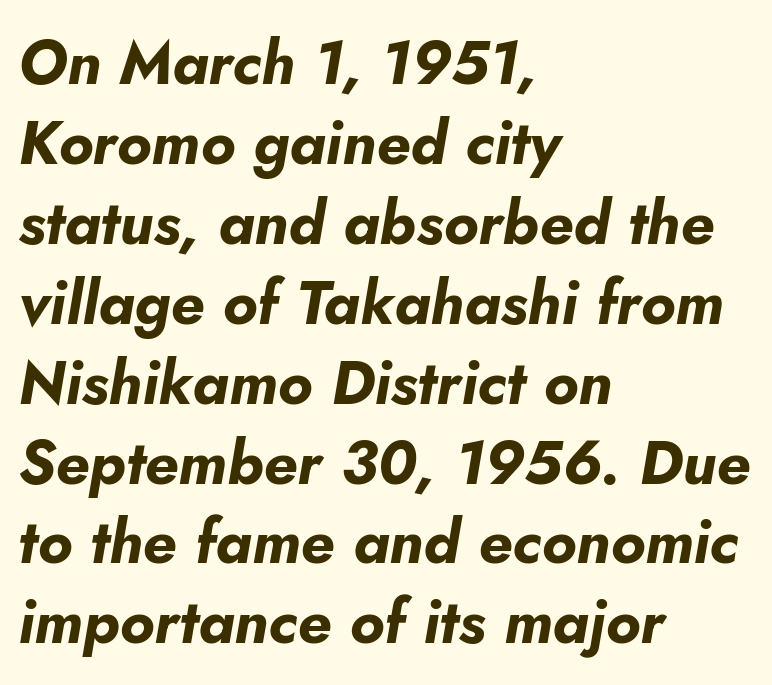
The image shows 61 px bold type, italic (leaning right); set left-aligned, normal line spacing (1.31x), normal letter spacing, not underlined; low stroke contrast and a small x-height.
